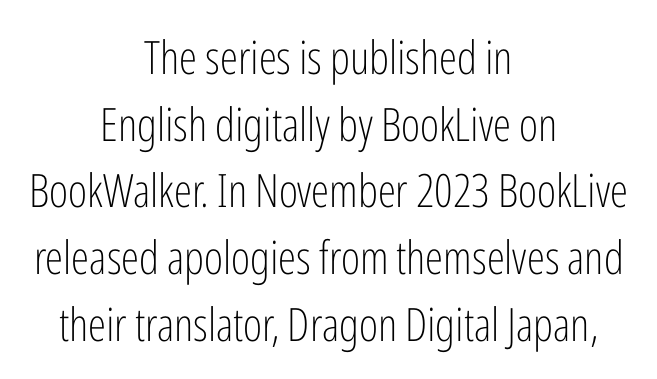
Lines of text with bare space underneath. The space between consecutive lines is moderate. The axis of the letterforms is exactly vertical. The face used here is a sans, in the tradition of grotesques and geometrics. Visually the block forms a symmetrical silhouette, jagged on both flanks. Unbolded letterforms with no extra heft.
